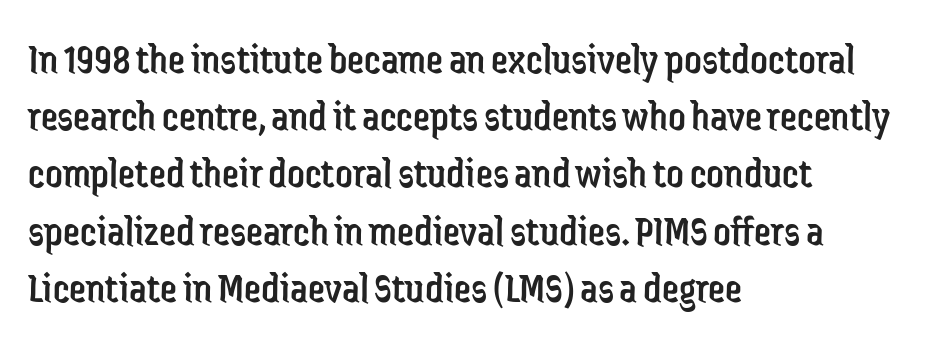
Q: Is the text bold? A: No.
Q: Is the text italic (slanted)? A: No, it is upright.
Q: Is the typeface a serif or a sans-serif typeface? A: Sans-serif.
Q: Is the text underlined? A: No.
Q: How is the paragraph aligned? A: Left-aligned.
Q: Is the spacing between letters normal or unusually wide? A: Normal.
Q: Is the spacing between lines tight, normal or loose? A: Normal.
Q: Width (condensed, normal, or wide)? A: Condensed.
Q: Stroke contrast? A: Low.
Q: x-height? A: Medium.
Q: Monospaced? A: No.
